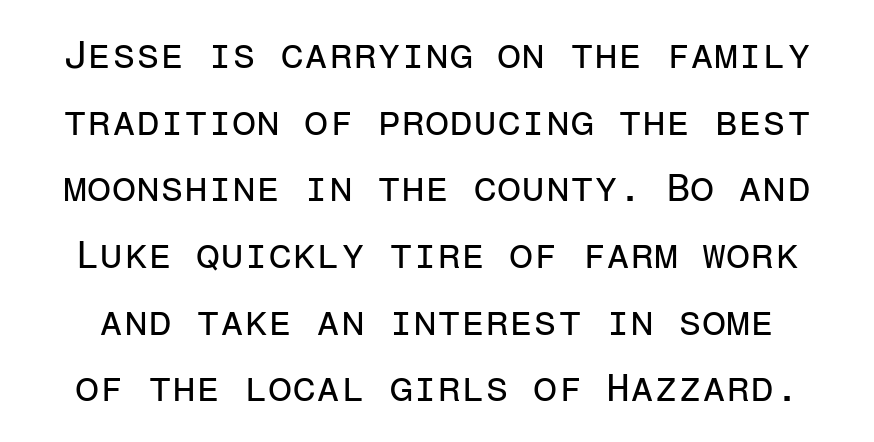
A typesetter would call this zero additional tracking. Clear beneath every line of the passage. Is this a fixed-width face? Yes — each glyph sits in an identical cell. Unlike italic type, these characters show no tilt at all.
